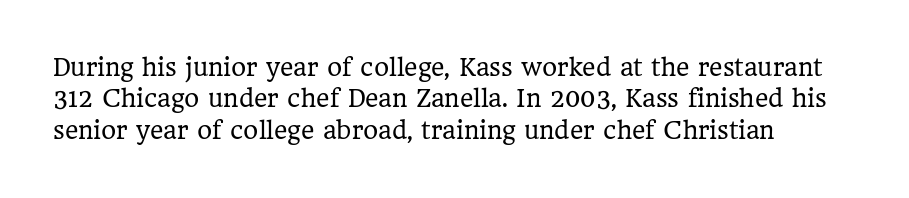
The image shows 23 px text type, upright; set left-aligned, normal line spacing (1.36x), normal letter spacing, not underlined.
